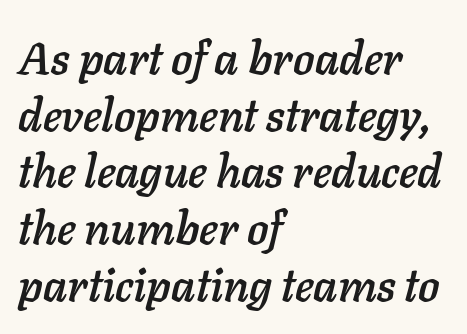
The typography opts for an oblique posture over an upright one. The type is set solid horizontally, with unmodified tracking. The rendering uses natural spacing where letterforms have individual widths. Summary of vertical rhythm: regular, with standard interline spacing. Where is the straight margin? On the left.
